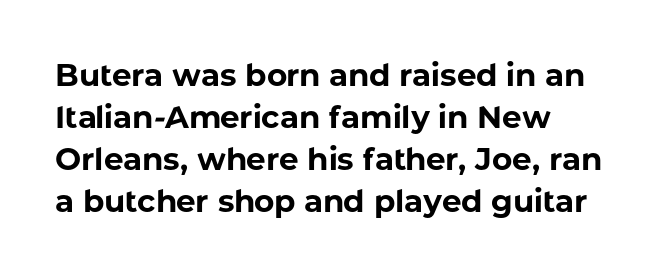
The image shows 31 px bold sans-serif type, upright; set left-aligned, normal line spacing (1.36x), normal letter spacing, not underlined; low stroke contrast and a medium x-height.
